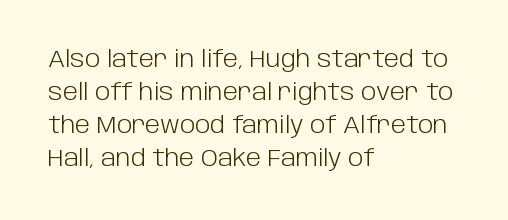
Honestly, the row spacing looks completely unremarkable. Caption: face not bold, strokes unweighted. Posture: vertical. This rendering features lettering with no underline. The setting favours the left margin, as ordinary paragraphs usually do.
